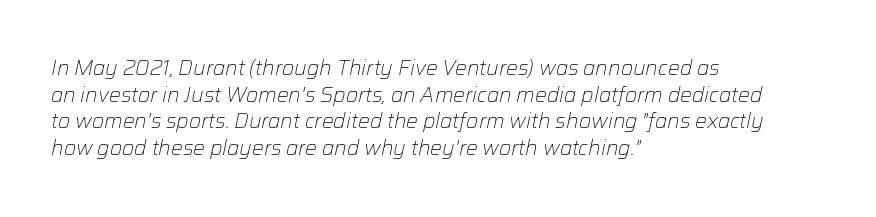
The image shows 21 px text type, italic (leaning right); set left-aligned, normal line spacing (1.27x), normal letter spacing, not underlined.
